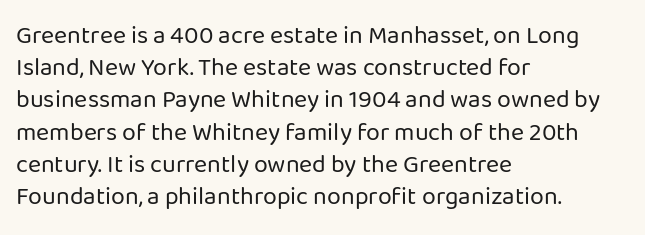
The image shows 25 px text type, upright; set left-aligned, normal line spacing (1.29x), normal letter spacing, not underlined.
